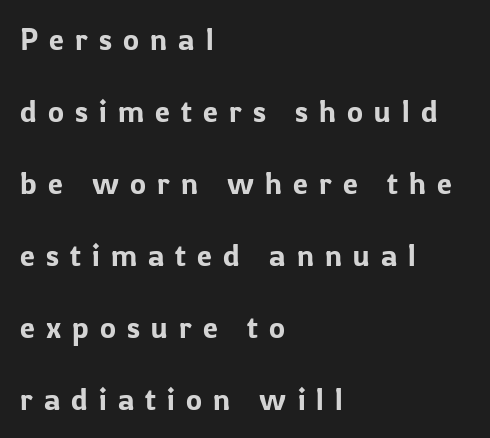
{"serif": "no", "italic": "no", "width": "normal", "stroke_contrast": "low", "x_height": "medium", "monospaced": "no", "underline": "no", "align": "left", "line_spacing": "loose", "line_spacing_ratio": 2.4, "letter_spacing": "wide", "letter_spacing_em": 0.37, "glyph_px": 30}
